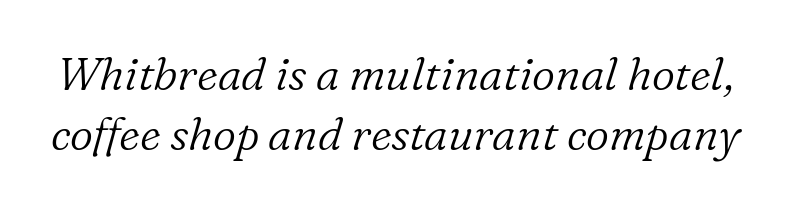
The image shows 45 px light serif type, italic (leaning right); set normal line spacing (1.34x), normal letter spacing, not underlined; low stroke contrast and a medium x-height.
